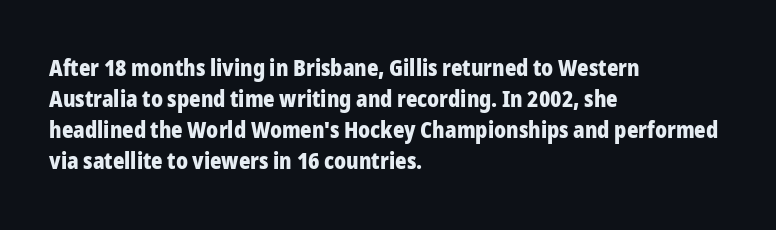
Ordinary non-slanted type is in use. The space between consecutive lines is moderate. The strokes are fattened all the way to bold. No extra tracking has been applied to these lines. Quick note: underline off. The typesetter chose a ragged-right arrangement here.
